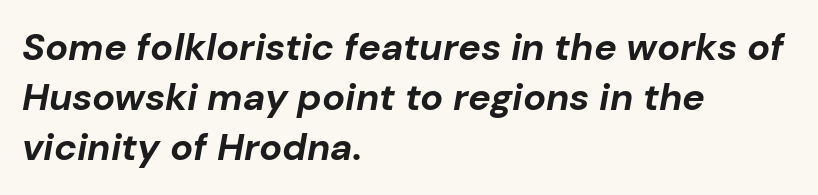
Q: Is the text bold? A: Yes.
Q: Is the text italic (slanted)? A: Yes, it leans right by about 10 degrees.
Q: Is the text underlined? A: No.
Q: How is the paragraph aligned? A: Left-aligned.
Q: Is the spacing between letters normal or unusually wide? A: Normal.
Q: Is the spacing between lines tight, normal or loose? A: Normal.
Q: Width (condensed, normal, or wide)? A: Normal.
Q: Stroke contrast? A: Low.
Q: x-height? A: Medium.
Q: Monospaced? A: No.
